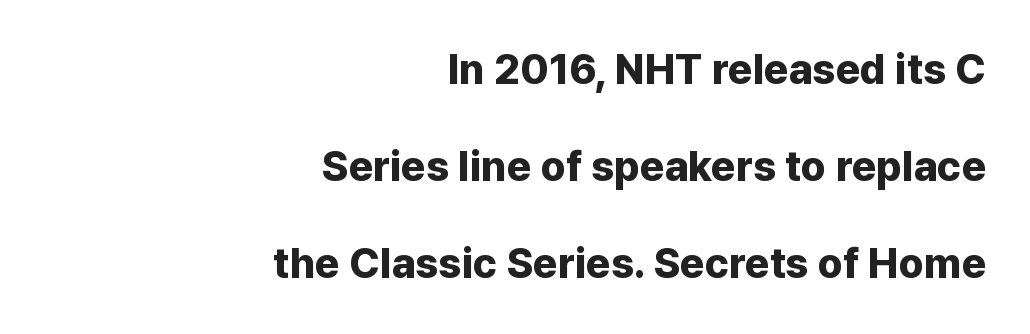
The image shows 42 px bold sans-serif type, upright; set right-aligned, loose line spacing (2.31x), normal letter spacing, not underlined; low stroke contrast and a medium x-height.
